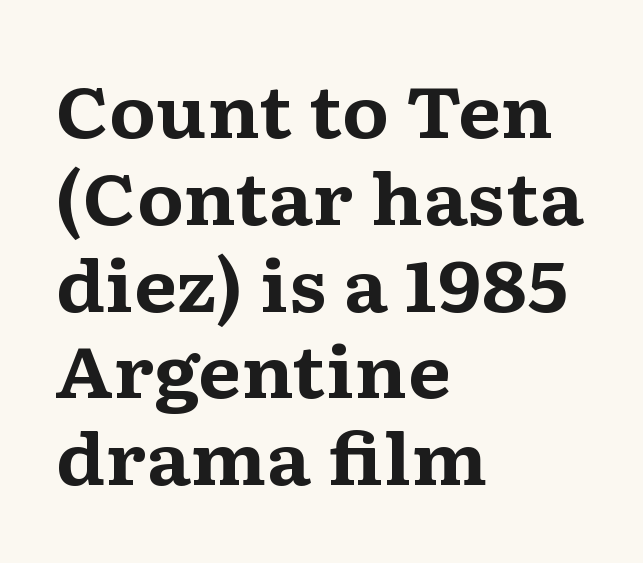
The image shows 70 px bold, wide serif type, upright; set left-aligned, line spacing 1.24x, normal letter spacing, not underlined; medium stroke contrast and a medium x-height.
